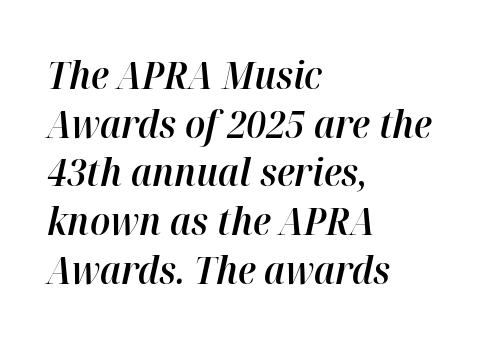
Q: Is the text bold? A: Semi-bold.
Q: Is the text italic (slanted)? A: Yes, it leans right by about 12 degrees.
Q: Is the text underlined? A: No.
Q: How is the paragraph aligned? A: Left-aligned.
Q: Is the spacing between letters normal or unusually wide? A: Normal.
Q: Is the spacing between lines tight, normal or loose? A: Normal.
Q: Width (condensed, normal, or wide)? A: Normal.
Q: Stroke contrast? A: High.
Q: x-height? A: Medium.
Q: Monospaced? A: No.
